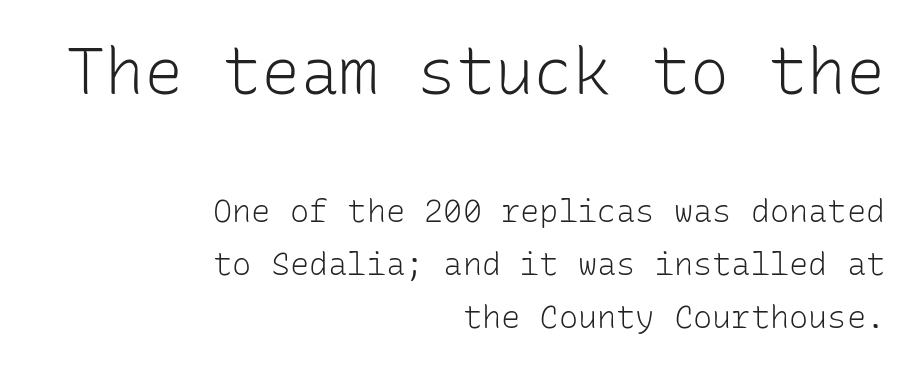
Q: Is the text bold? A: No.
Q: Is the text italic (slanted)? A: No, it is upright.
Q: Is the typeface a serif or a sans-serif typeface? A: Sans-serif.
Q: Is the text underlined? A: No.
Q: How is the paragraph aligned? A: Right-aligned.
Q: Is the spacing between letters normal or unusually wide? A: Normal.
Q: Is the spacing between lines tight, normal or loose? A: Normal.
Q: Which block of text is set in a larger size, the first (top) or the second (bottom)? A: The first (top) one.
Q: Width (condensed, normal, or wide)? A: Normal.
Q: Stroke contrast? A: Low.
Q: x-height? A: Medium.
Q: Monospaced? A: Yes.
